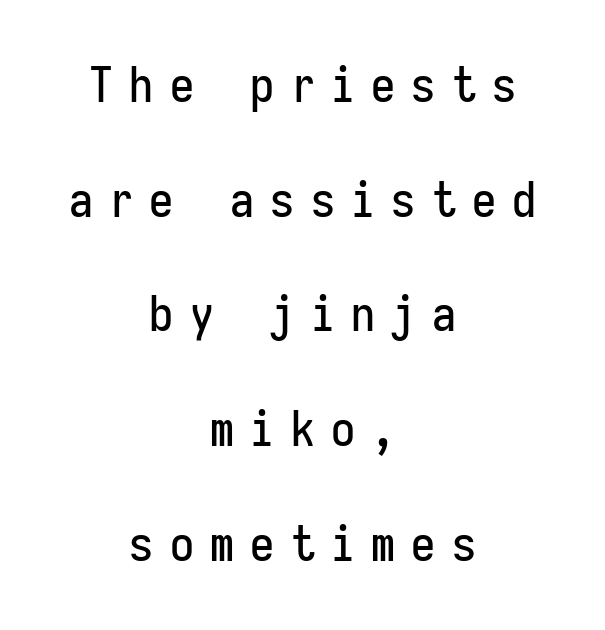
Q: Is the text italic (slanted)? A: No, it is upright.
Q: Is the typeface a serif or a sans-serif typeface? A: Sans-serif.
Q: Is the text underlined? A: No.
Q: How is the paragraph aligned? A: Centered.
Q: Is the spacing between letters normal or unusually wide? A: Unusually wide.
Q: Is the spacing between lines tight, normal or loose? A: Loose.
Q: Width (condensed, normal, or wide)? A: Condensed.
Q: Stroke contrast? A: Low.
Q: x-height? A: Medium.
Q: Monospaced? A: Yes.
